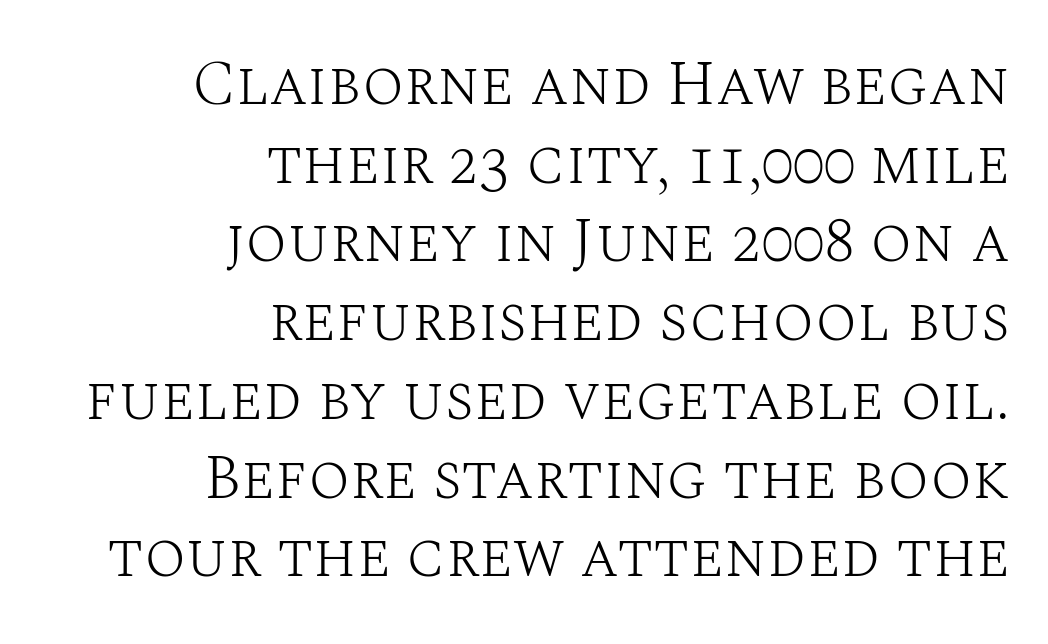
{"serif": "yes", "italic": "no", "bold": "no", "weight": "light", "width": "normal", "stroke_contrast": "medium", "x_height": "large", "monospaced": "no", "underline": "no", "align": "right", "line_spacing": "normal", "line_spacing_ratio": 1.27, "letter_spacing": "normal", "letter_spacing_em": 0.0, "glyph_px": 62}
